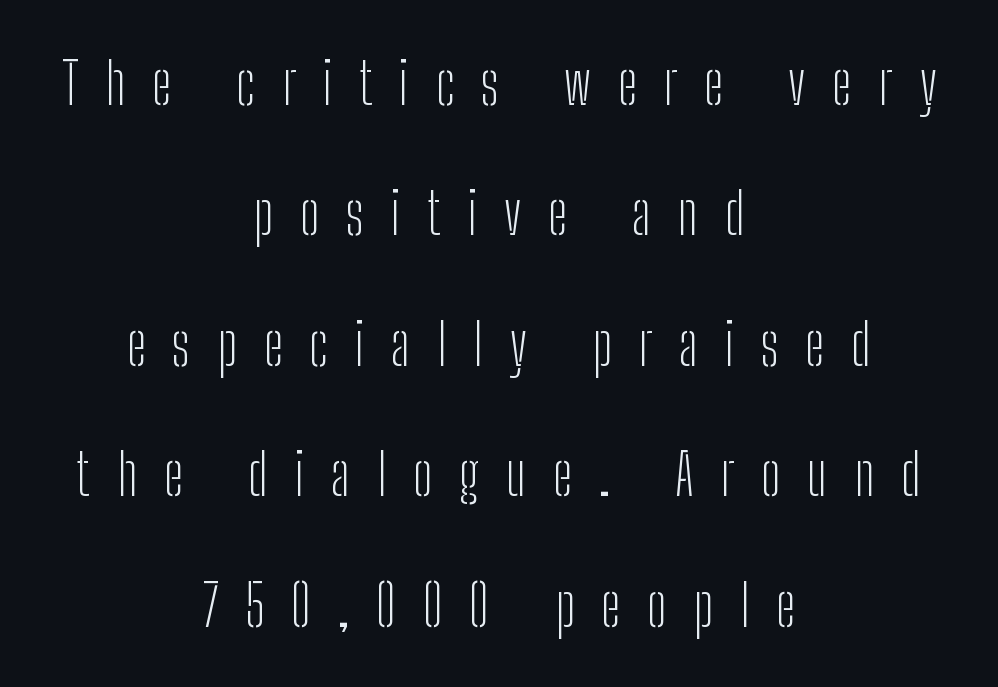
The image shows 58 px light, condensed sans-serif type, upright; set centered, loose line spacing (2.25x), unusually wide letter spacing (+0.46 em), not underlined; low stroke contrast and a medium x-height.
